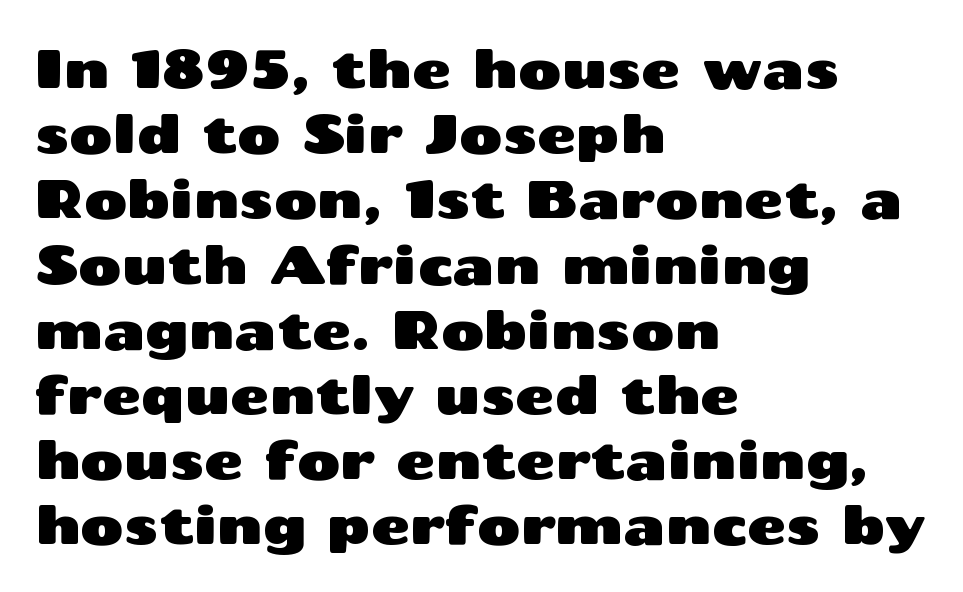
{"serif": "no", "italic": "no", "width": "wide", "stroke_contrast": "medium", "x_height": "medium", "monospaced": "no", "underline": "no", "align": "left", "line_spacing_ratio": 1.23, "letter_spacing": "normal", "letter_spacing_em": 0.0, "glyph_px": 53}
